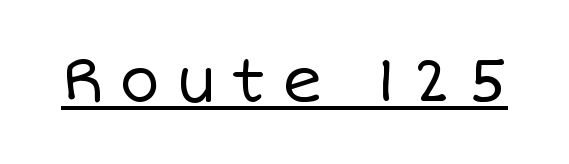
Do the characters align in a grid? No, the font is proportional. Is the stroke heavy? The answer is a plain regular-or-lighter. The tracking reads as deliberately expanded to a designer's eye. No italicization has been applied; the sample stays upright. A continuous stroke trails under the words, as in a hyperlink.
